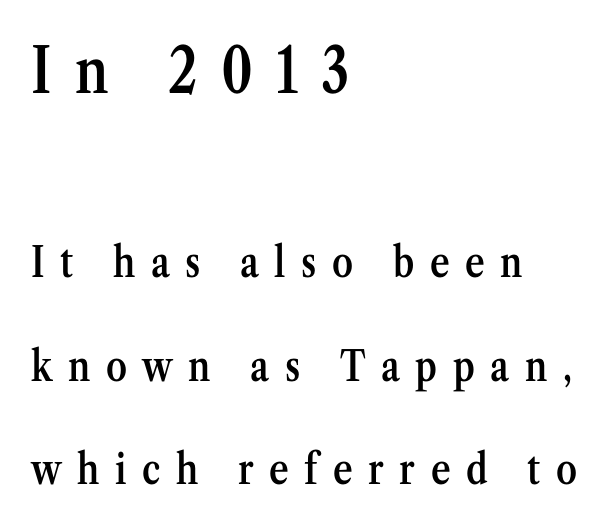
The image shows 63 px semibold, condensed serif type, upright; set left-aligned, loose line spacing (2.46x), unusually wide letter spacing (+0.37 em), not underlined; the first (top) block is 1.5x larger; medium stroke contrast and a medium x-height.
